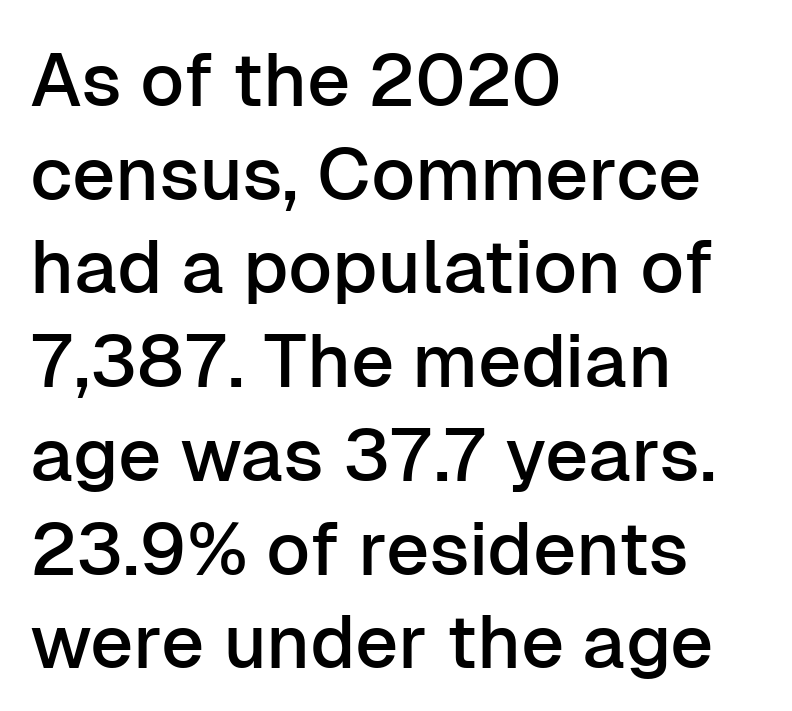
The image shows 75 px sans-serif type, upright; set left-aligned, normal line spacing (1.25x), normal letter spacing, not underlined; low stroke contrast and a medium x-height.
